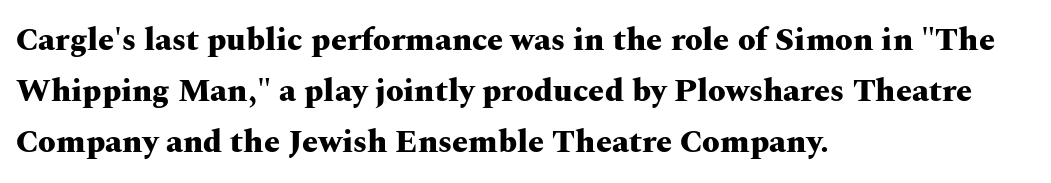
The image shows 32 px heavy, wide serif type, upright; set left-aligned, normal line spacing (1.59x), normal letter spacing, not underlined; medium stroke contrast and a medium x-height.
